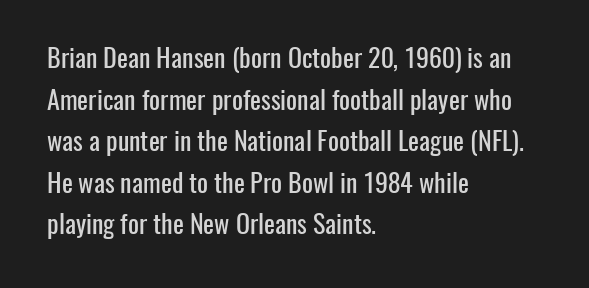
{"italic": "no", "underline": "no", "align": "left", "line_spacing": "normal", "line_spacing_ratio": 1.6, "letter_spacing": "normal", "letter_spacing_em": 0.0, "glyph_px": 26}
